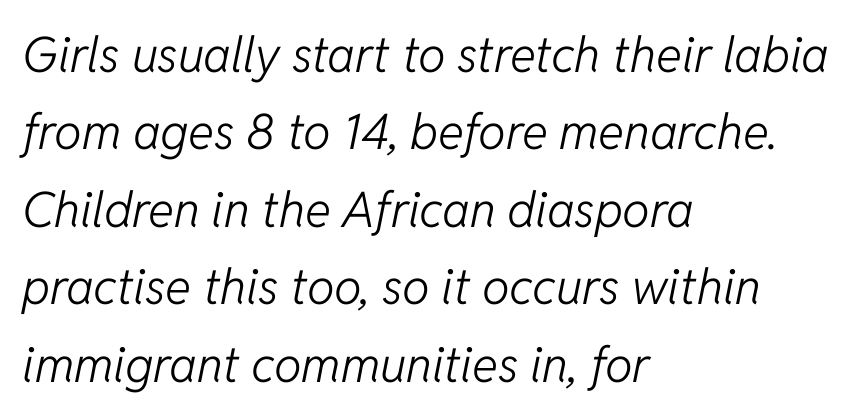
How would I describe the line gaps? Plain and ordinary. Casual observation: everything's shoved over to the left. Does the lettering tilt? It does — this is italic. Do the characters align in a grid? No, the font is proportional.
